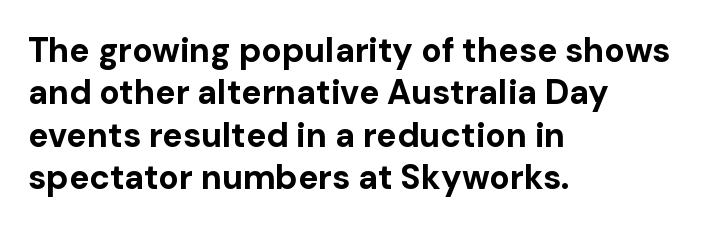
In terms of leading, this rendering sits right in the middle. Each line starts at the same left margin while the right side varies. This is the regular roman posture of the typeface. This is heavy type, rendered in bold. Unmarked baselines from the first word to the last.
